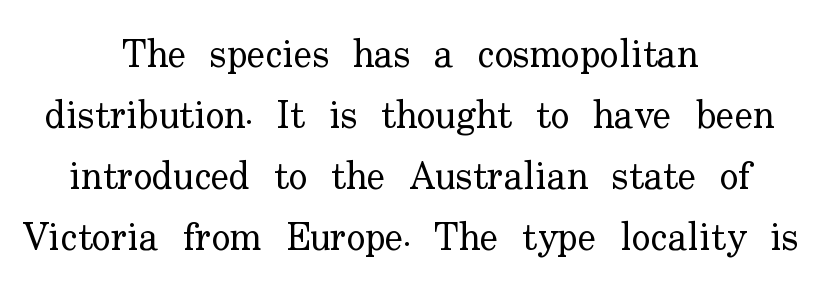
The image shows 39 px regular-weight serif type, upright; set centered, normal line spacing (1.56x), normal letter spacing, not underlined; low stroke contrast and a small x-height.
